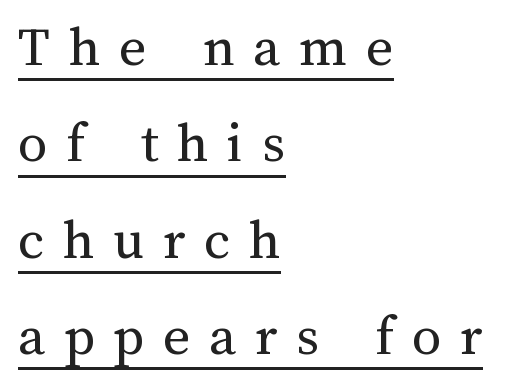
The image shows 58 px regular-weight type, upright; set left-aligned, normal line spacing (1.66x), unusually wide letter spacing (+0.32 em), underlined; medium stroke contrast and a medium x-height.
